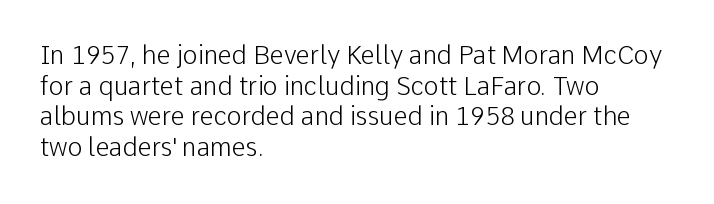
{"italic": "no", "bold": "no", "underline": "no", "align": "left", "line_spacing_ratio": 1.23, "letter_spacing": "normal", "letter_spacing_em": 0.0, "glyph_px": 25}
